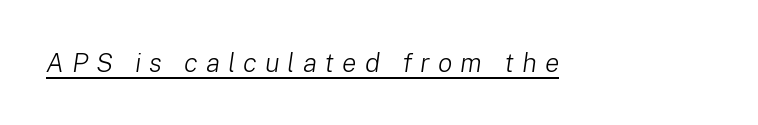
Q: Is the text bold? A: No.
Q: Is the text italic (slanted)? A: Yes, it leans right by about 8 degrees.
Q: Is the text underlined? A: Yes.
Q: Is the spacing between letters normal or unusually wide? A: Unusually wide.
